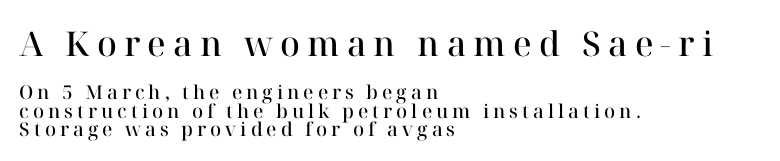
The image shows 34 px semibold serif type, upright; set left-aligned, tight line spacing (0.95x), unusually wide letter spacing (+0.21 em), not underlined; the first (top) block is 1.79x larger; high stroke contrast and a medium x-height.
